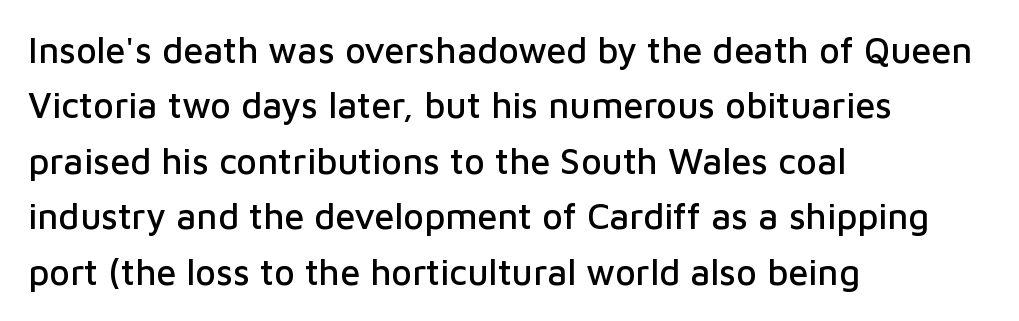
Q: Is the text italic (slanted)? A: No, it is upright.
Q: Is the typeface a serif or a sans-serif typeface? A: Sans-serif.
Q: Is the text underlined? A: No.
Q: How is the paragraph aligned? A: Left-aligned.
Q: Is the spacing between letters normal or unusually wide? A: Normal.
Q: Is the spacing between lines tight, normal or loose? A: Normal.
Q: Width (condensed, normal, or wide)? A: Normal.
Q: Stroke contrast? A: Low.
Q: x-height? A: Medium.
Q: Monospaced? A: No.
